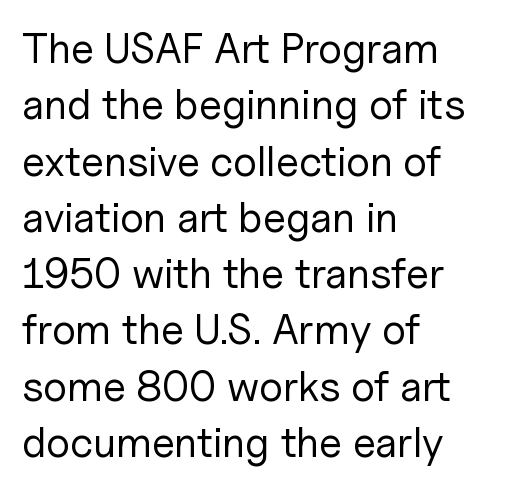
Q: Is the text bold? A: No.
Q: Is the text italic (slanted)? A: No, it is upright.
Q: Is the typeface a serif or a sans-serif typeface? A: Sans-serif.
Q: Is the text underlined? A: No.
Q: How is the paragraph aligned? A: Left-aligned.
Q: Is the spacing between letters normal or unusually wide? A: Normal.
Q: Is the spacing between lines tight, normal or loose? A: Normal.
Q: Width (condensed, normal, or wide)? A: Normal.
Q: Stroke contrast? A: Low.
Q: x-height? A: Medium.
Q: Monospaced? A: No.
